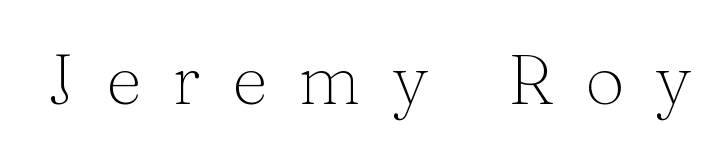
The image shows 70 px light serif type, upright; set unusually wide letter spacing (+0.45 em), not underlined; medium stroke contrast and a medium x-height.
